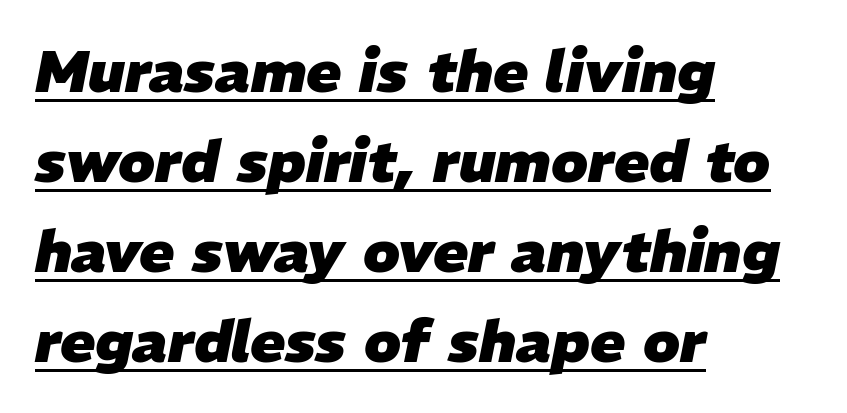
{"italic": "yes", "lean": "right", "slant_degrees": 11, "bold": "yes", "weight": "heavy", "width": "normal", "stroke_contrast": "low", "x_height": "medium", "monospaced": "no", "underline": "yes", "align": "left", "line_spacing": "normal", "line_spacing_ratio": 1.55, "letter_spacing": "normal", "letter_spacing_em": 0.0, "glyph_px": 58}
